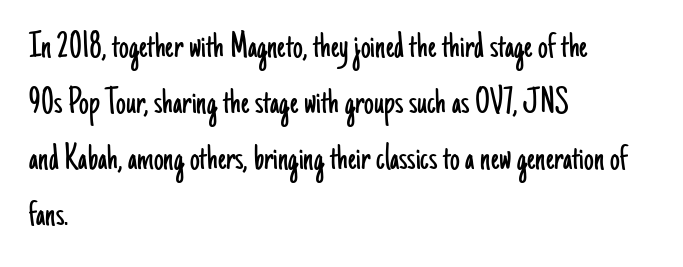
{"serif": "no", "italic": "no", "bold": "no", "weight": "light", "width": "condensed", "stroke_contrast": "low", "x_height": "small", "monospaced": "no", "underline": "no", "align": "left", "line_spacing": "normal", "line_spacing_ratio": 1.44, "letter_spacing": "normal", "letter_spacing_em": 0.0, "glyph_px": 39}
